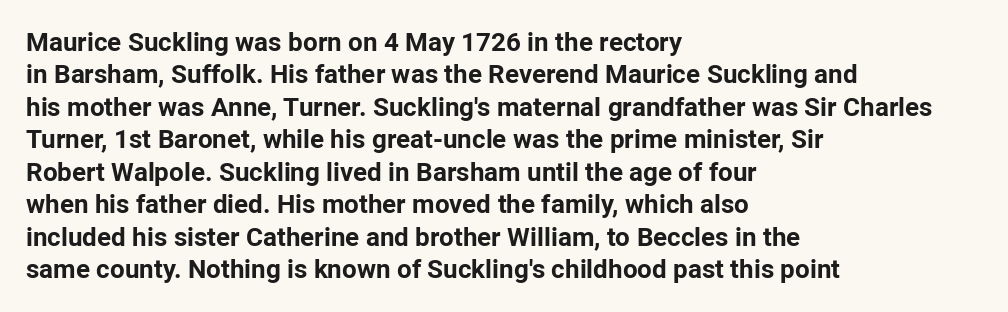
Interline gaps are of average width in this sample. Words float on clear page, feet unadorned. Weight check: bold — yes, fully. These lines were composed using upright roman letters.
